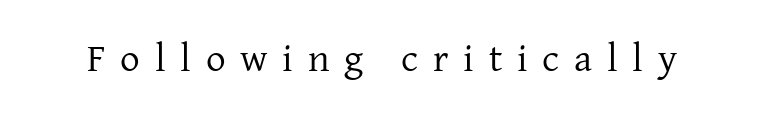
The image shows 39 px regular-weight serif type, upright; set unusually wide letter spacing (+0.38 em), not underlined; low stroke contrast and a medium x-height.
